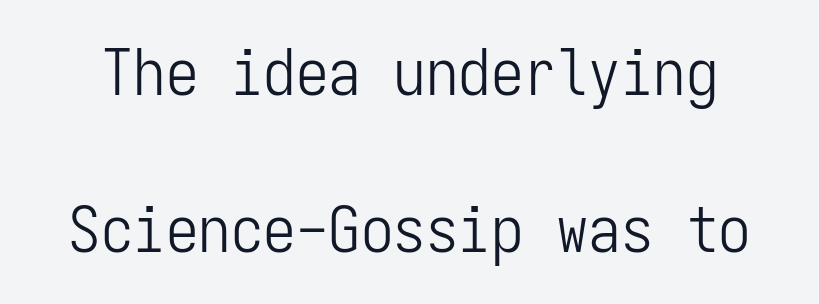
{"serif": "no", "italic": "no", "bold": "no", "weight": "light", "width": "condensed", "stroke_contrast": "low", "x_height": "medium", "monospaced": "yes", "underline": "no", "line_spacing": "loose", "line_spacing_ratio": 2.42, "letter_spacing": "normal", "letter_spacing_em": 0.0, "glyph_px": 65}
